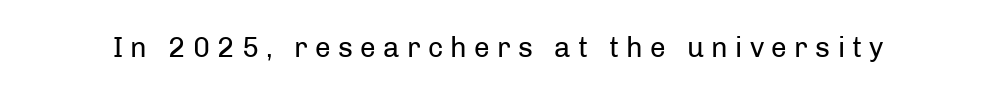
The letters carry no serifs — their stems end cleanly without finishing strokes. The face used here is proportionally spaced, like ordinary book or web type. Stem width sits at or under what a default text font uses. Bare-footed words on every line. Does extra space separate the letters? Yes, quite a lot of it. Rendered with straight, roman letterforms.
